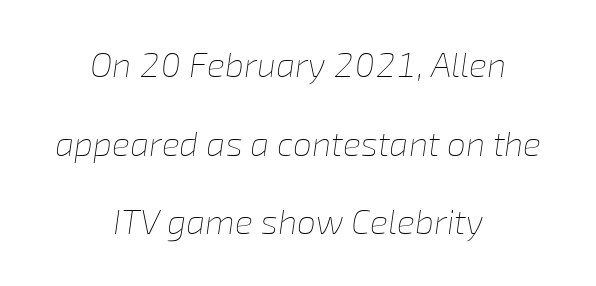
The image shows 34 px thin type, italic (leaning right); set centered, loose line spacing (2.31x), normal letter spacing, not underlined; low stroke contrast and a medium x-height.
